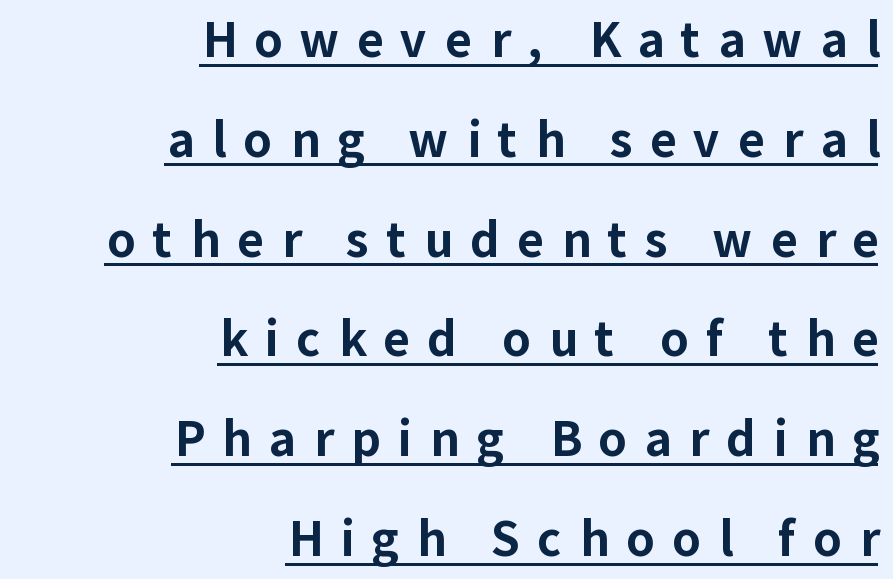
Typographic density is high because the face is bold. This is underlined copy, the kind a proofreader might mark for attention. Words appear elongated and porous because spacing is wide. Note the varied advance widths — an 'i' is clearly narrower than an 'm'. Ordinary non-slanted type is in use.
